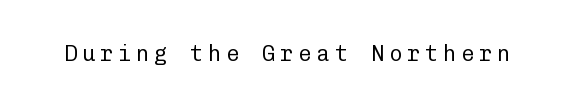
The image shows 22 px text type, upright; set unusually wide letter spacing (+0.22 em), not underlined.
